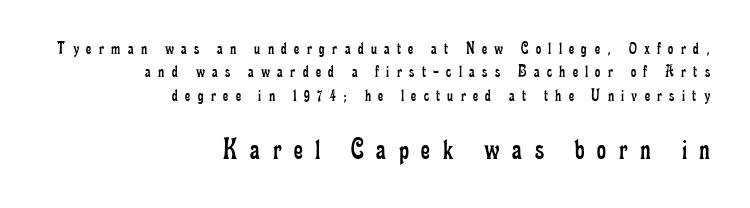
The letters in the lower block stand taller than those in the block above. Type style note: has serifs. Character widths vary here, with narrow letters taking less room than wide ones. Reading down the column, the eye jumps a familiar distance to each next line. This rendering features lettering with no underline.
